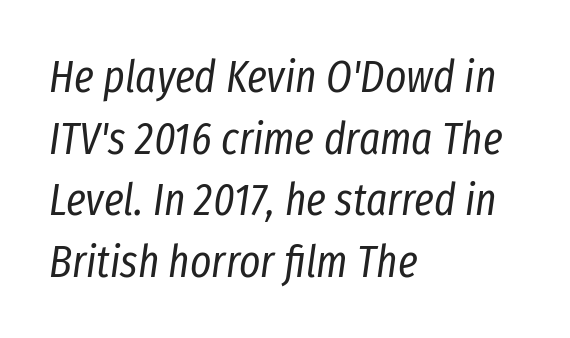
{"italic": "yes", "lean": "right", "slant_degrees": 8, "bold": "no", "weight": "regular", "width": "condensed", "stroke_contrast": "low", "x_height": "medium", "monospaced": "no", "underline": "no", "align": "left", "line_spacing": "normal", "line_spacing_ratio": 1.37, "letter_spacing": "normal", "letter_spacing_em": 0.0, "glyph_px": 45}
